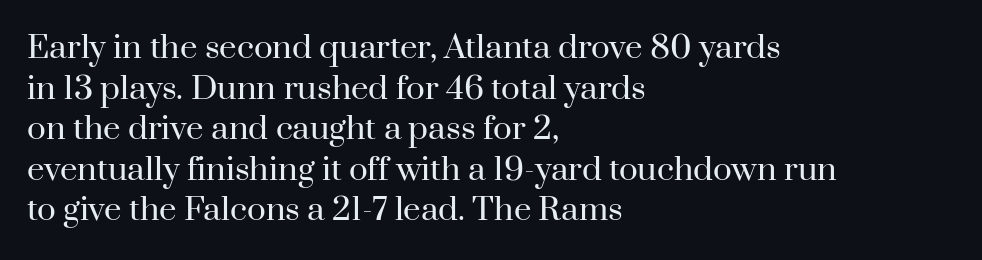
Nothing unusual about the tracking: characters are spaced as the font intends. Vertical spacing — default. If you drew a line through each stem, it would be perfectly vertical. Lines of text with bare space underneath. The typeface has the unassuming heft of standard copy or less. All the whitespace from short lines collects on the right.
